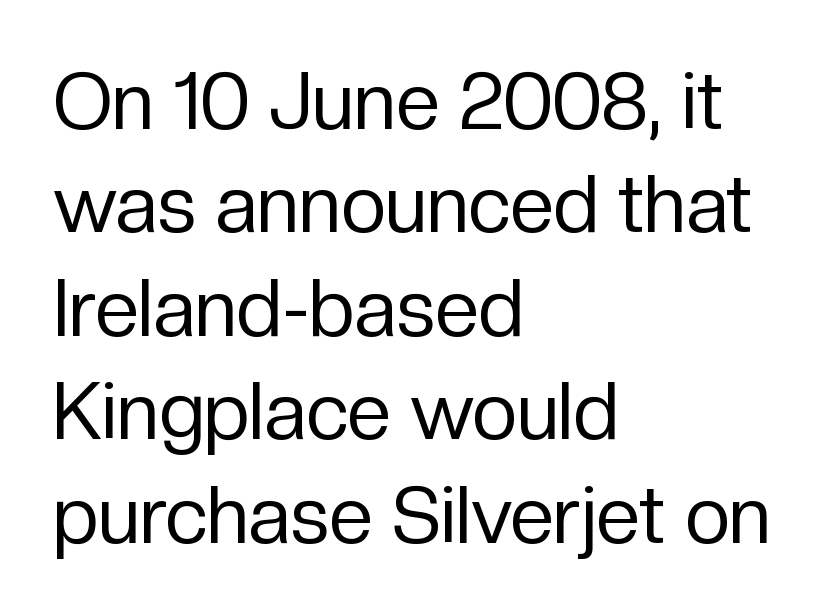
The image shows 79 px regular-weight sans-serif type, upright; set left-aligned, normal line spacing (1.31x), normal letter spacing, not underlined; low stroke contrast and a medium x-height.
